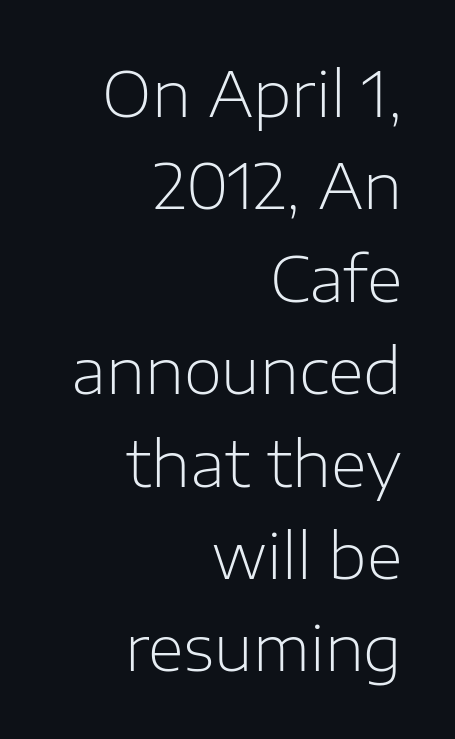
Q: Is the text bold? A: No.
Q: Is the text italic (slanted)? A: No, it is upright.
Q: Is the typeface a serif or a sans-serif typeface? A: Sans-serif.
Q: Is the text underlined? A: No.
Q: How is the paragraph aligned? A: Right-aligned.
Q: Is the spacing between letters normal or unusually wide? A: Normal.
Q: Is the spacing between lines tight, normal or loose? A: Normal.
Q: Width (condensed, normal, or wide)? A: Normal.
Q: Stroke contrast? A: Low.
Q: x-height? A: Medium.
Q: Monospaced? A: No.
